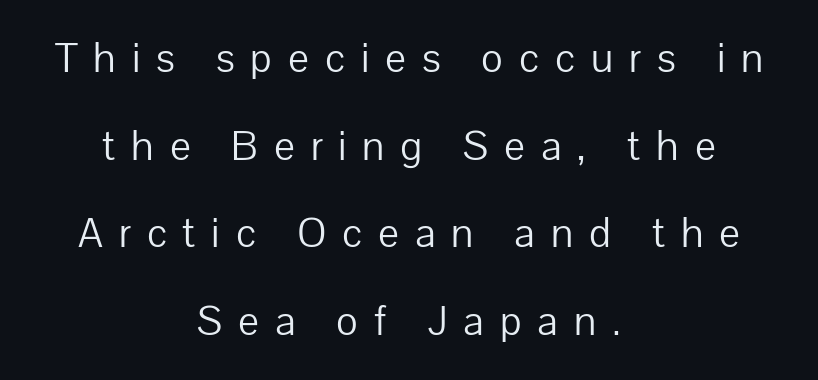
{"serif": "no", "italic": "no", "bold": "no", "weight": "light", "width": "normal", "stroke_contrast": "low", "x_height": "medium", "monospaced": "no", "underline": "no", "align": "center", "line_spacing": "loose", "line_spacing_ratio": 1.99, "letter_spacing": "wide", "letter_spacing_em": 0.36, "glyph_px": 44}
